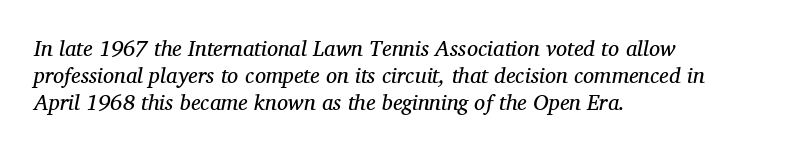
Q: Is the text bold? A: No.
Q: Is the text italic (slanted)? A: Yes, it leans right by about 12 degrees.
Q: Is the text underlined? A: No.
Q: How is the paragraph aligned? A: Left-aligned.
Q: Is the spacing between letters normal or unusually wide? A: Normal.
